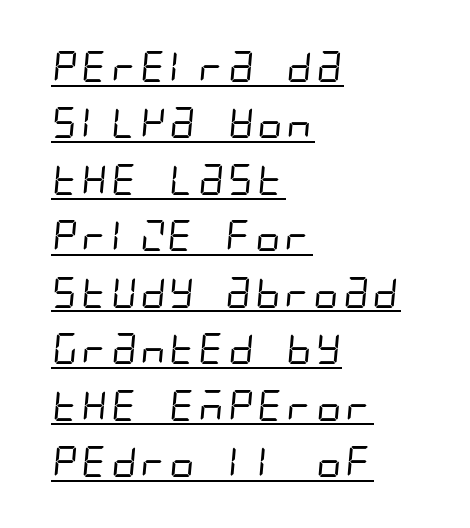
Standard letterfit; no display-style spreading of the glyphs. Glance below the letters and you will spot a drawn line. Each letter's strokes conclude bluntly, with no projecting serifs. This is not heavy type; no bold has been used. Casual observation: everything's shoved over to the left.
